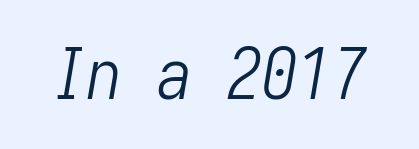
Only glyphs here, with clear space below each row. Is the letter spacing exaggerated? No — it looks like the ordinary default. The lettering tilts uniformly, giving the passage an italic look. Stems here are at most as thick as an everyday book face.
